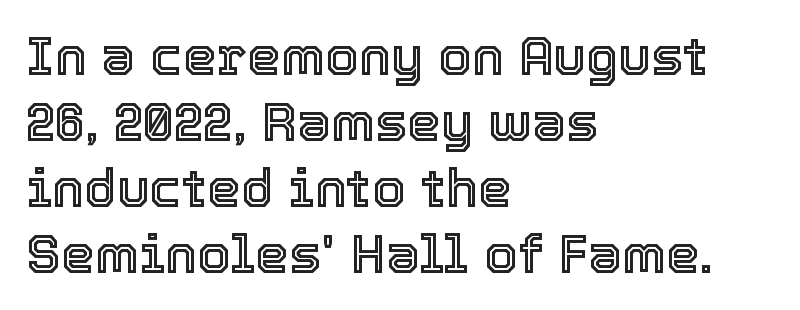
Q: Is the text italic (slanted)? A: No, it is upright.
Q: Is the text underlined? A: No.
Q: How is the paragraph aligned? A: Left-aligned.
Q: Is the spacing between letters normal or unusually wide? A: Normal.
Q: Width (condensed, normal, or wide)? A: Normal.
Q: x-height? A: Medium.
Q: Monospaced? A: No.
